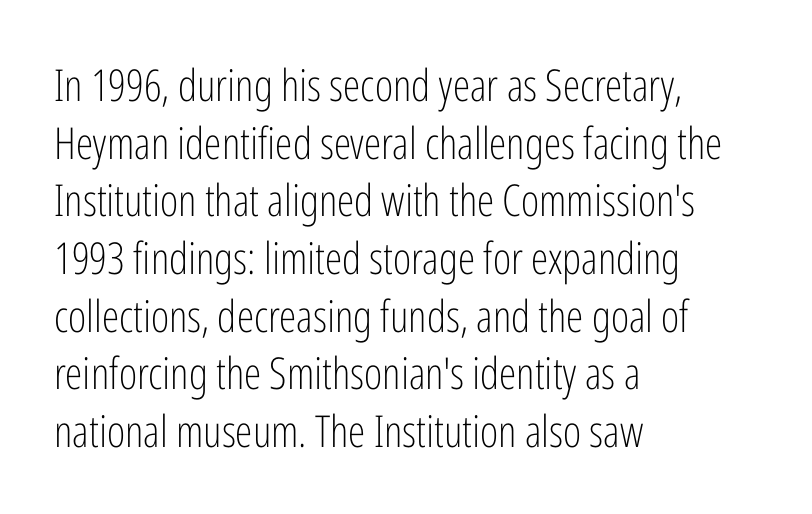
{"serif": "no", "italic": "no", "bold": "no", "weight": "light", "width": "condensed", "stroke_contrast": "low", "x_height": "medium", "monospaced": "no", "underline": "no", "align": "left", "line_spacing": "normal", "line_spacing_ratio": 1.31, "letter_spacing": "normal", "letter_spacing_em": 0.0, "glyph_px": 44}
